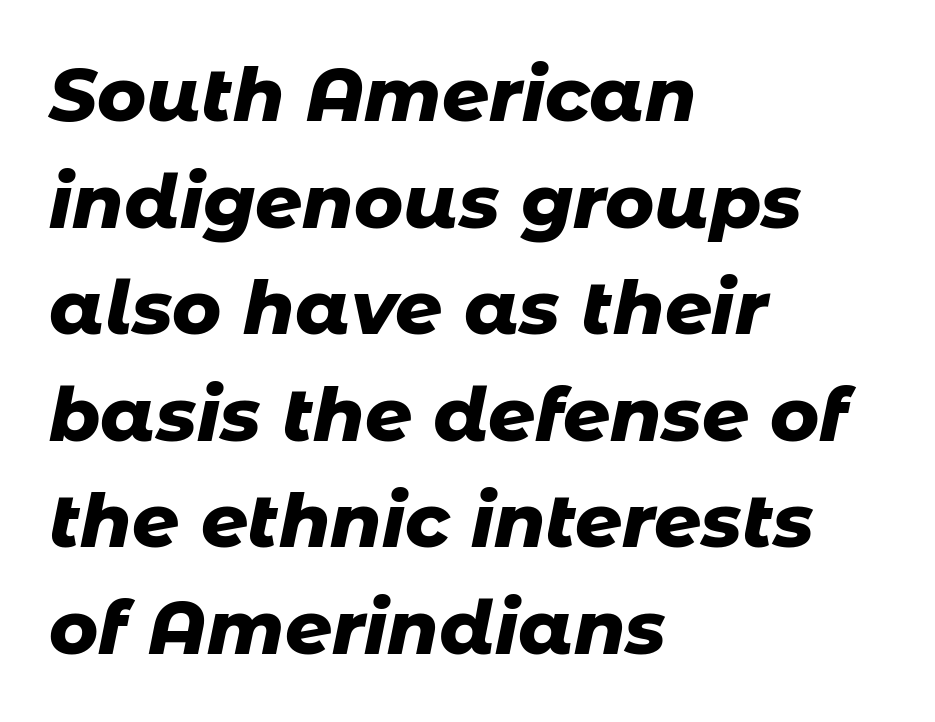
The image shows 74 px heavy type, italic (leaning right); set left-aligned, normal line spacing (1.44x), normal letter spacing, not underlined; low stroke contrast and a medium x-height.
